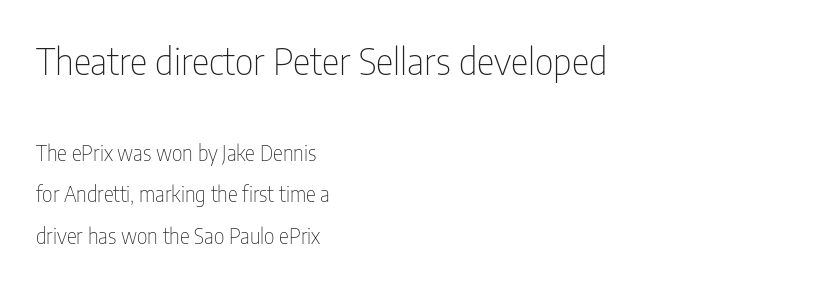
The tracking reads as untouched default to a designer's eye. Upright lettering throughout. This sample has the flowing, uneven cadence of proportional lettering. Compared with typical paragraphs, the rows here are farther apart.
